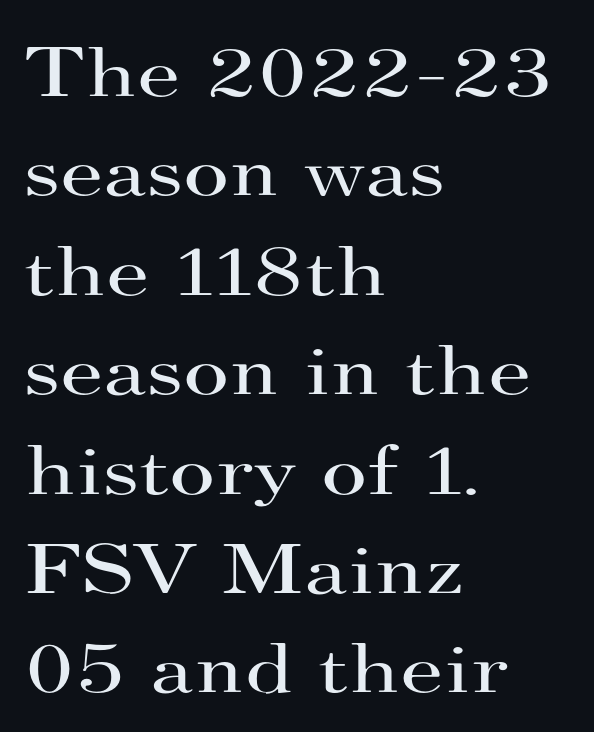
Are there feet on the stems? There are — it's a serif. Does extra space separate the letters? No, they use regular spacing. You could not count columns in this text — the font is proportionally spaced. Regarding leading, the lines here are spaced in the standard way. Honestly, there is no underline to notice here at all. Posture: straight, roman, zero tilt.
